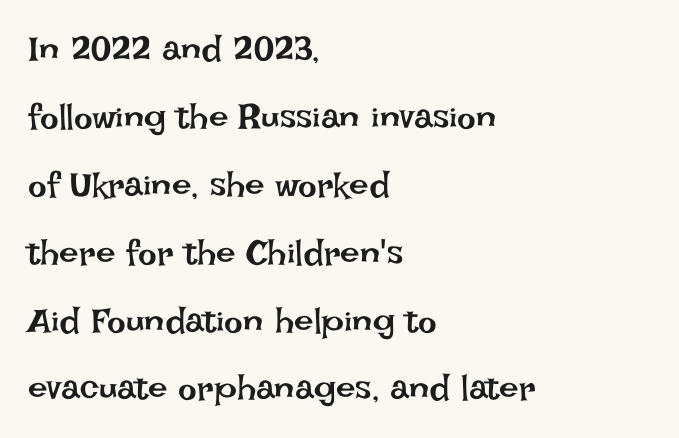
Q: Is the text bold? A: No.
Q: Is the text italic (slanted)? A: No, it is upright.
Q: Is the text underlined? A: No.
Q: How is the paragraph aligned? A: Left-aligned.
Q: Is the spacing between letters normal or unusually wide? A: Normal.
Q: Is the spacing between lines tight, normal or loose? A: Loose.
Q: Width (condensed, normal, or wide)? A: Normal.
Q: Stroke contrast? A: Low.
Q: x-height? A: Large.
Q: Monospaced? A: No.
